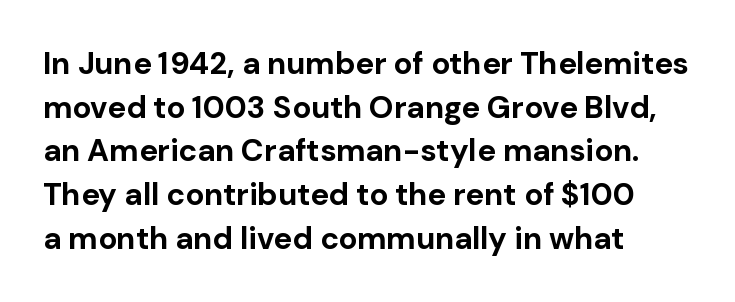
Q: Is the text bold? A: Yes.
Q: Is the text italic (slanted)? A: No, it is upright.
Q: Is the typeface a serif or a sans-serif typeface? A: Sans-serif.
Q: Is the text underlined? A: No.
Q: How is the paragraph aligned? A: Left-aligned.
Q: Is the spacing between letters normal or unusually wide? A: Normal.
Q: Is the spacing between lines tight, normal or loose? A: Normal.
Q: Width (condensed, normal, or wide)? A: Normal.
Q: Stroke contrast? A: Low.
Q: x-height? A: Medium.
Q: Monospaced? A: No.
